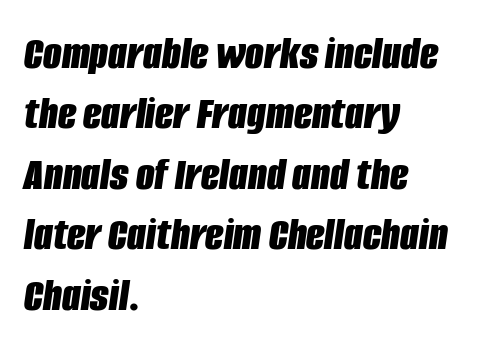
The image shows 48 px bold, condensed type, italic (leaning right); set left-aligned, normal line spacing (1.26x), normal letter spacing, not underlined; low stroke contrast and a large x-height.
